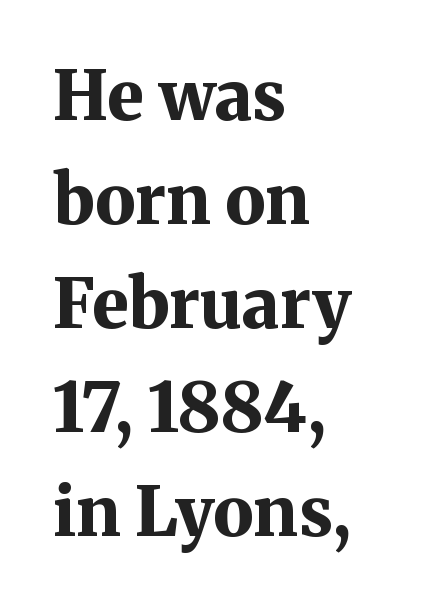
Quick note: underline off. Nothing unusual about the tracking: characters are spaced as the font intends. Typographically, this falls in the serif category. Vertical spacing — default. Looks like regular typesetting: each glyph gets only the width it needs. Is the type bold? Yes — the strokes are clearly thick and heavy.
